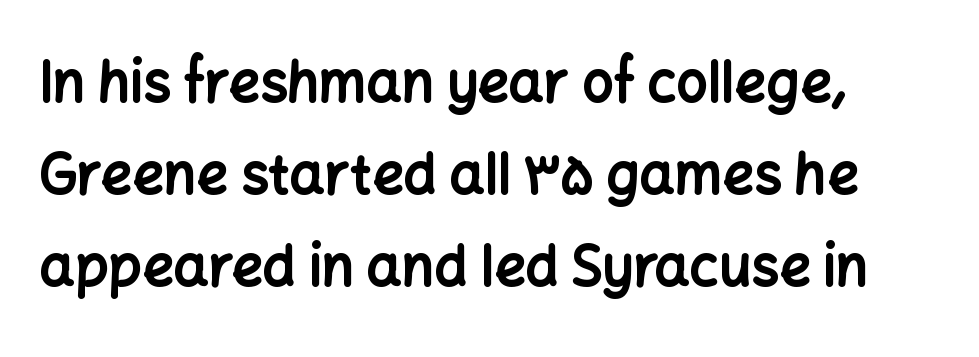
{"serif": "no", "italic": "no", "bold": "yes", "weight": "bold", "width": "normal", "stroke_contrast": "low", "x_height": "medium", "monospaced": "no", "underline": "no", "align": "left", "line_spacing": "normal", "line_spacing_ratio": 1.67, "letter_spacing": "normal", "letter_spacing_em": 0.0, "glyph_px": 55}
